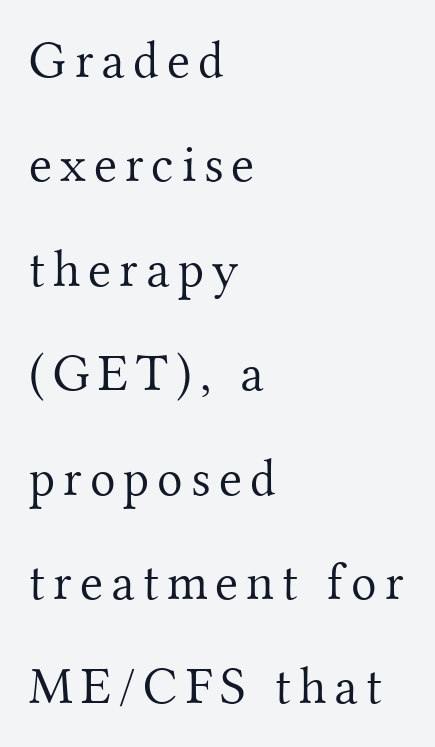
Any mark beneath the type? The region is blank. The passage is arranged the way most books set body copy — flush left. The passage shown is typed in a proportional face where columns would drift. No letter is thick-stroked: the sample isn't bold. These lines are composed in type with serifs.
